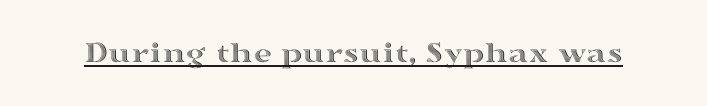
Q: Is the text italic (slanted)? A: No, it is upright.
Q: Is the text underlined? A: Yes.
Q: Is the spacing between letters normal or unusually wide? A: Normal.
Q: Width (condensed, normal, or wide)? A: Wide.
Q: x-height? A: Medium.
Q: Monospaced? A: No.
